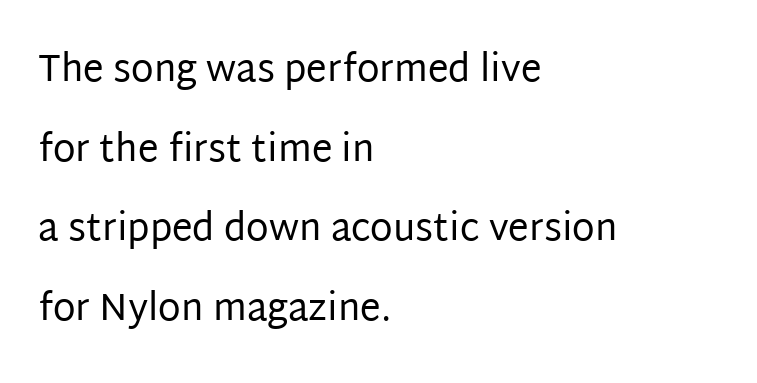
The image shows 37 px regular-weight sans-serif type, upright; set left-aligned, loose line spacing (2.15x), normal letter spacing, not underlined; low stroke contrast and a large x-height.
